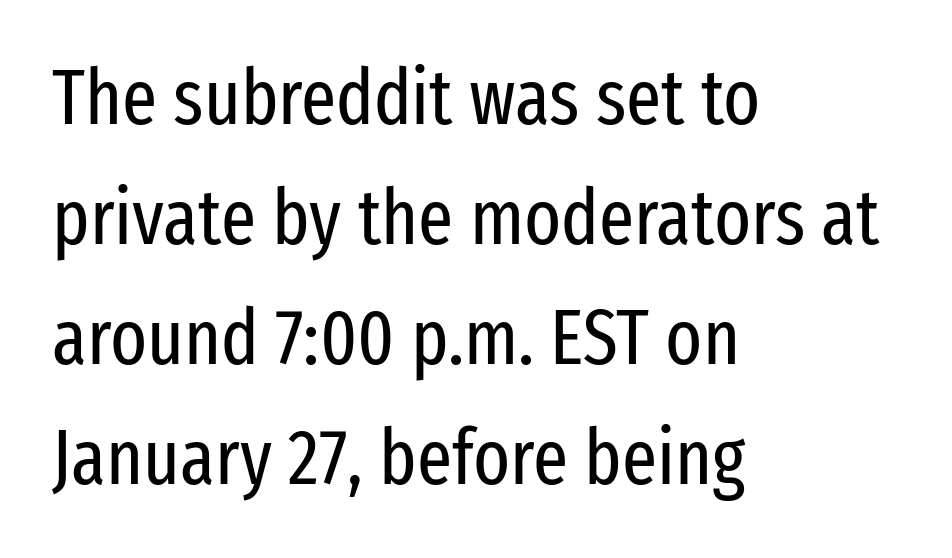
The image shows 77 px regular-weight, condensed sans-serif type, upright; set left-aligned, normal line spacing (1.56x), normal letter spacing, not underlined; low stroke contrast and a medium x-height.
